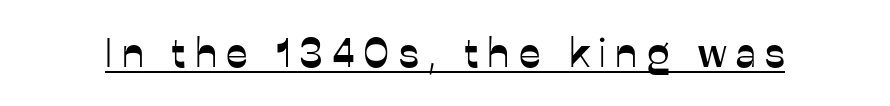
Q: Is the text italic (slanted)? A: No, it is upright.
Q: Is the typeface a serif or a sans-serif typeface? A: Sans-serif.
Q: Is the text underlined? A: Yes.
Q: Is the spacing between letters normal or unusually wide? A: Unusually wide.
Q: Width (condensed, normal, or wide)? A: Normal.
Q: Stroke contrast? A: Low.
Q: x-height? A: Medium.
Q: Monospaced? A: No.
